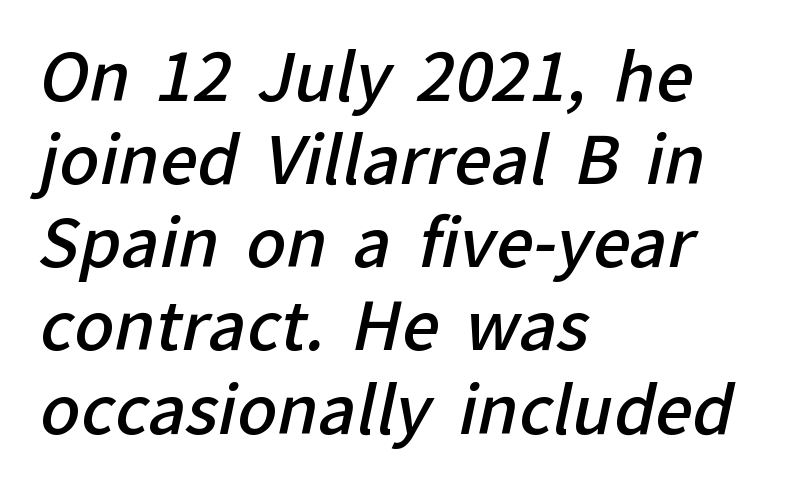
The image shows 66 px semibold sans-serif type; set left-aligned, normal line spacing (1.26x), normal letter spacing, not underlined; low stroke contrast and a medium x-height.
